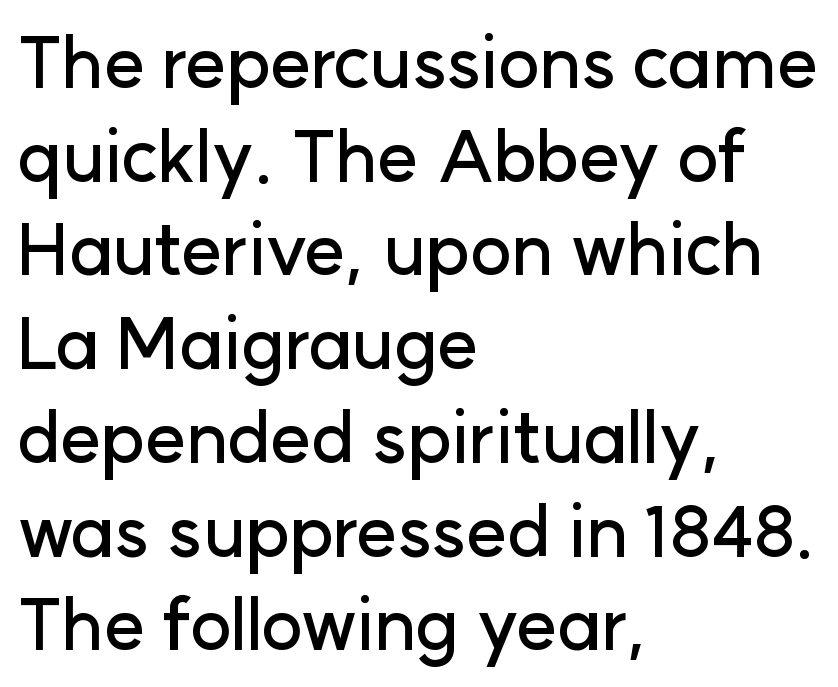
{"serif": "no", "italic": "no", "width": "normal", "stroke_contrast": "low", "x_height": "medium", "monospaced": "no", "underline": "no", "align": "left", "line_spacing": "normal", "line_spacing_ratio": 1.32, "letter_spacing": "normal", "letter_spacing_em": 0.0, "glyph_px": 71}
